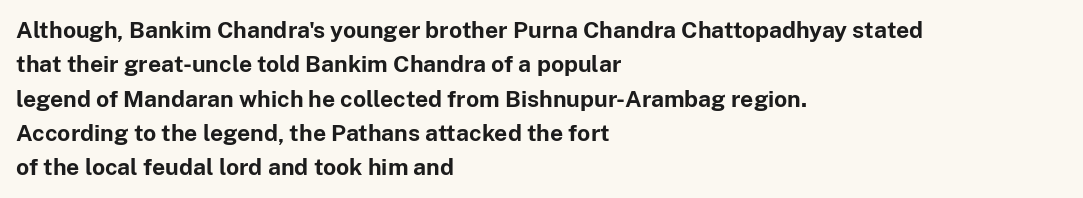
The space directly below the letters is spotless. Interline gaps are of average width in this sample. Ascenders rise straight up at ninety degrees. The rendering anchors every line to the left-hand side. The horizontal fit of the characters is conventional and even. The sample has been set heavy, in full bold.
